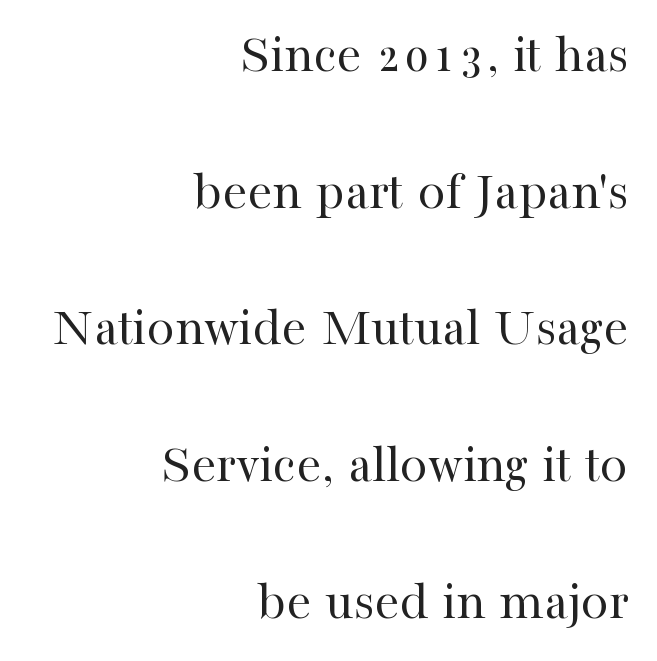
Nope, not italic — everything's standing straight. Beneath every word, the page is bare. Little horizontal feet cap the strokes, marking this as serif type. Successive baselines arrive slowly, with a big drop between each.
